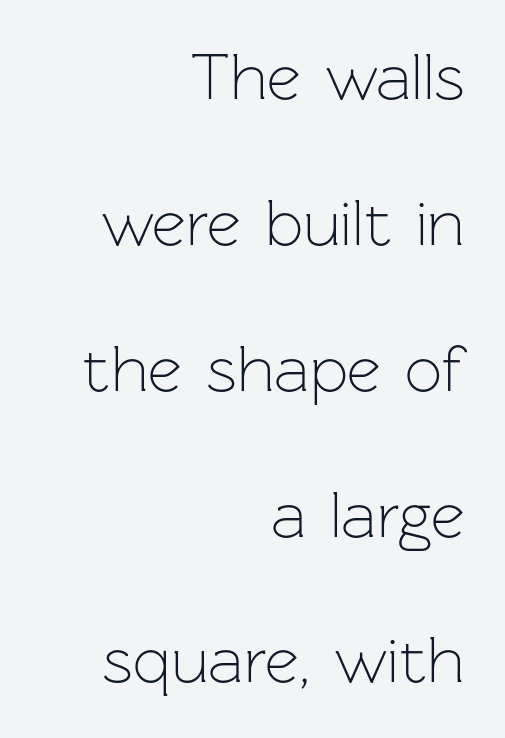
Q: Is the text bold? A: No.
Q: Is the text italic (slanted)? A: No, it is upright.
Q: Is the typeface a serif or a sans-serif typeface? A: Sans-serif.
Q: Is the text underlined? A: No.
Q: How is the paragraph aligned? A: Right-aligned.
Q: Is the spacing between letters normal or unusually wide? A: Normal.
Q: Is the spacing between lines tight, normal or loose? A: Loose.
Q: Width (condensed, normal, or wide)? A: Normal.
Q: Stroke contrast? A: Low.
Q: x-height? A: Medium.
Q: Monospaced? A: No.
